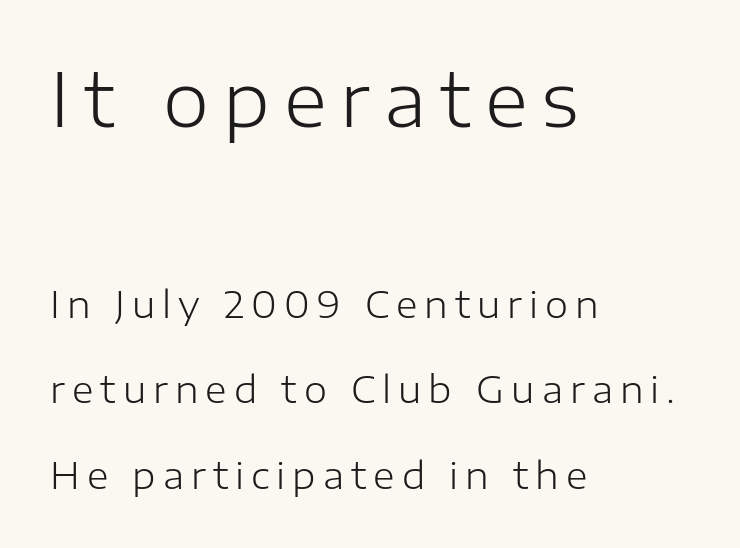
The image shows 74 px light sans-serif type, upright; set left-aligned, loose line spacing (2.3x), not underlined; the first (top) block is 2.0x larger; low stroke contrast and a medium x-height.
